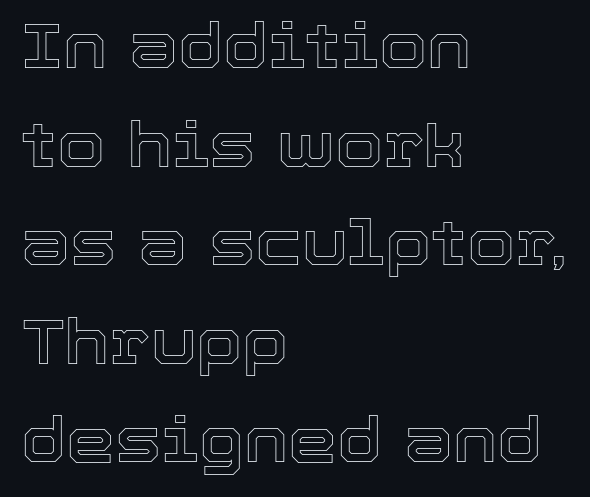
Characters remain perfectly vertical along every line. Tracking here is standard; glyphs follow each other at the usual distance. Nobody drew a line under any word here. The space between consecutive lines is moderate. You could not count columns in this text — the font is proportionally spaced. The rendering anchors every line to the left-hand side.
